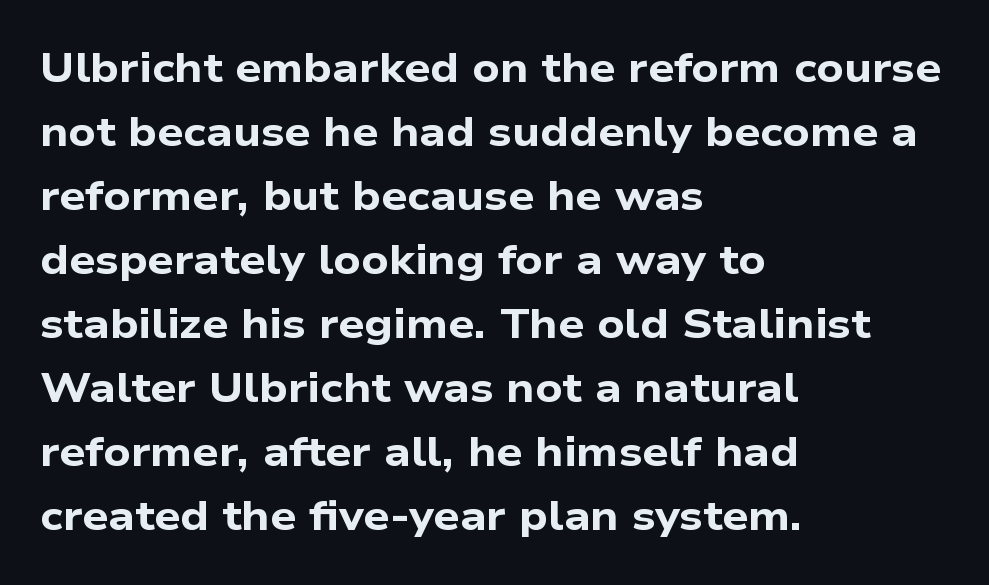
The image shows 41 px bold, wide sans-serif type; set left-aligned, normal line spacing (1.56x), normal letter spacing, not underlined; low stroke contrast and a medium x-height.
